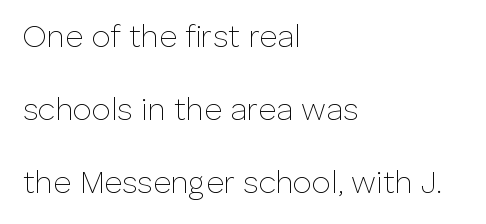
The glyphs are unaccompanied by any horizontal stroke below them. Posture: straight, roman, zero tilt. Casual observation: everything's shoved over to the left. Each letter keeps its own natural width here, so spacing adapts to shape. How would I describe the line gaps? Wide and relaxed. Stems and bowls with no extra thickness — not bold.
